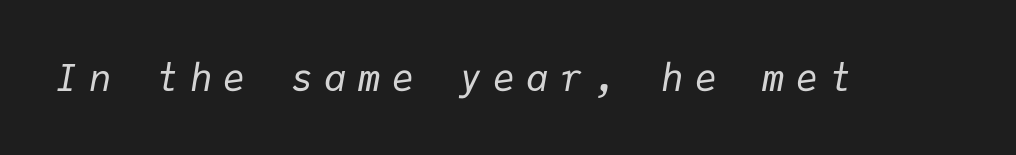
{"italic": "yes", "lean": "right", "slant_degrees": 9, "bold": "no", "weight": "regular", "width": "normal", "stroke_contrast": "low", "x_height": "medium", "monospaced": "yes", "underline": "no", "letter_spacing": "wide", "letter_spacing_em": 0.31, "glyph_px": 37}
